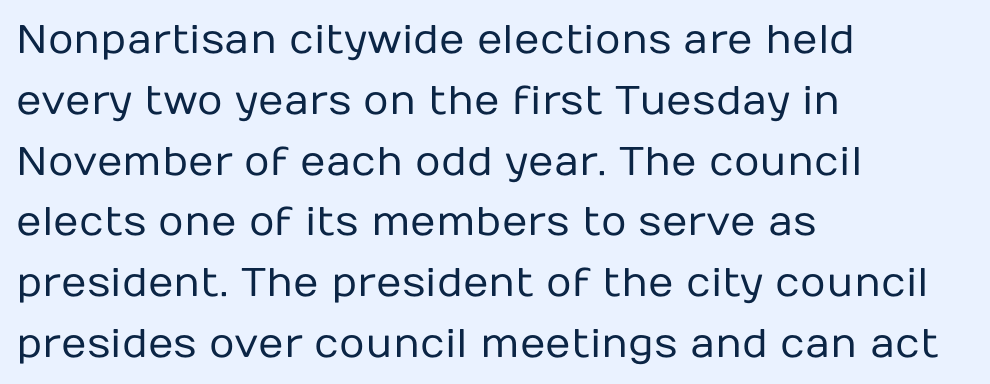
Q: Is the text bold? A: No.
Q: Is the text italic (slanted)? A: No, it is upright.
Q: Is the typeface a serif or a sans-serif typeface? A: Sans-serif.
Q: Is the text underlined? A: No.
Q: How is the paragraph aligned? A: Left-aligned.
Q: Is the spacing between letters normal or unusually wide? A: Normal.
Q: Is the spacing between lines tight, normal or loose? A: Normal.
Q: Width (condensed, normal, or wide)? A: Normal.
Q: Stroke contrast? A: Low.
Q: x-height? A: Medium.
Q: Monospaced? A: No.
